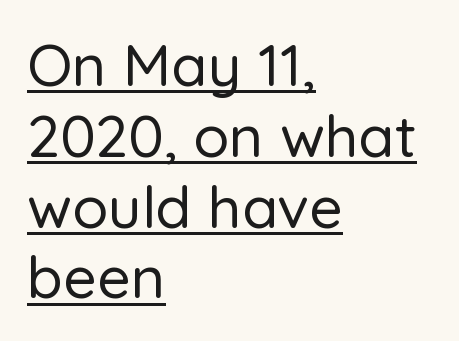
Q: Is the text italic (slanted)? A: No, it is upright.
Q: Is the typeface a serif or a sans-serif typeface? A: Sans-serif.
Q: Is the text underlined? A: Yes.
Q: How is the paragraph aligned? A: Left-aligned.
Q: Is the spacing between letters normal or unusually wide? A: Normal.
Q: Width (condensed, normal, or wide)? A: Normal.
Q: Stroke contrast? A: Low.
Q: x-height? A: Medium.
Q: Monospaced? A: No.
